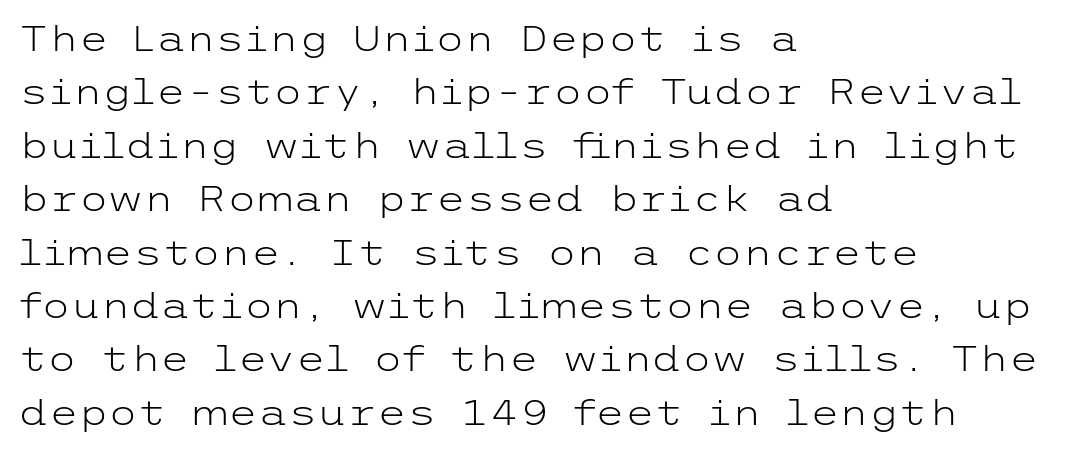
Q: Is the text bold? A: No.
Q: Is the text italic (slanted)? A: No, it is upright.
Q: Is the typeface a serif or a sans-serif typeface? A: Sans-serif.
Q: Is the text underlined? A: No.
Q: How is the paragraph aligned? A: Left-aligned.
Q: Is the spacing between letters normal or unusually wide? A: Normal.
Q: Is the spacing between lines tight, normal or loose? A: Normal.
Q: Width (condensed, normal, or wide)? A: Wide.
Q: Stroke contrast? A: Low.
Q: x-height? A: Medium.
